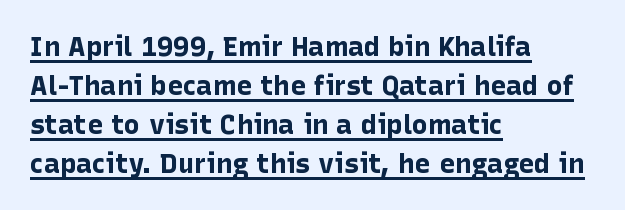
The image shows 27 px bold type, upright; set left-aligned, normal line spacing (1.44x), normal letter spacing, underlined.
